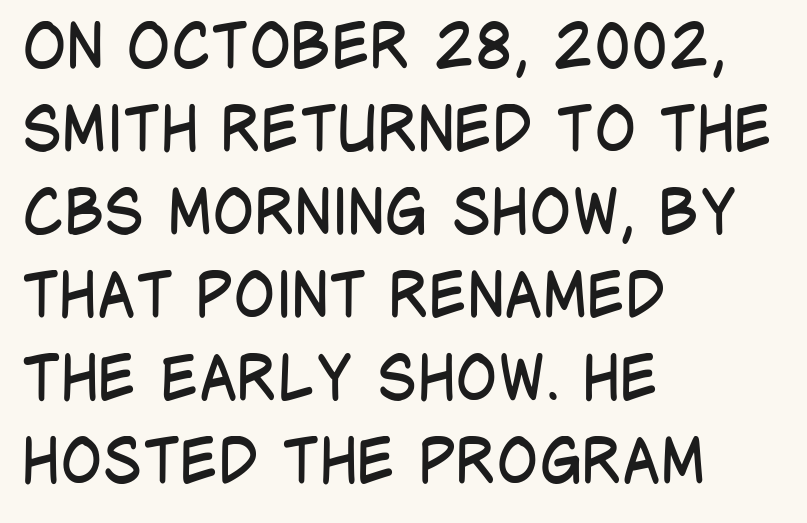
Q: Is the text bold? A: No.
Q: Is the text italic (slanted)? A: No, it is upright.
Q: Is the typeface a serif or a sans-serif typeface? A: Sans-serif.
Q: Is the text underlined? A: No.
Q: How is the paragraph aligned? A: Left-aligned.
Q: Is the spacing between letters normal or unusually wide? A: Normal.
Q: Is the spacing between lines tight, normal or loose? A: Normal.
Q: Width (condensed, normal, or wide)? A: Condensed.
Q: Stroke contrast? A: Low.
Q: x-height? A: Large.
Q: Monospaced? A: No.
